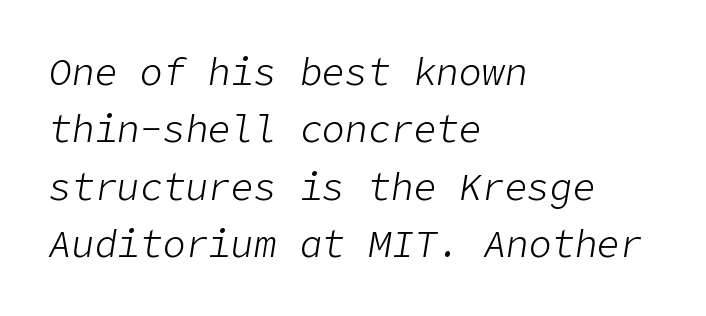
The image shows 38 px light type, italic (leaning right); set left-aligned, normal line spacing (1.51x), normal letter spacing, not underlined; low stroke contrast and a medium x-height.
